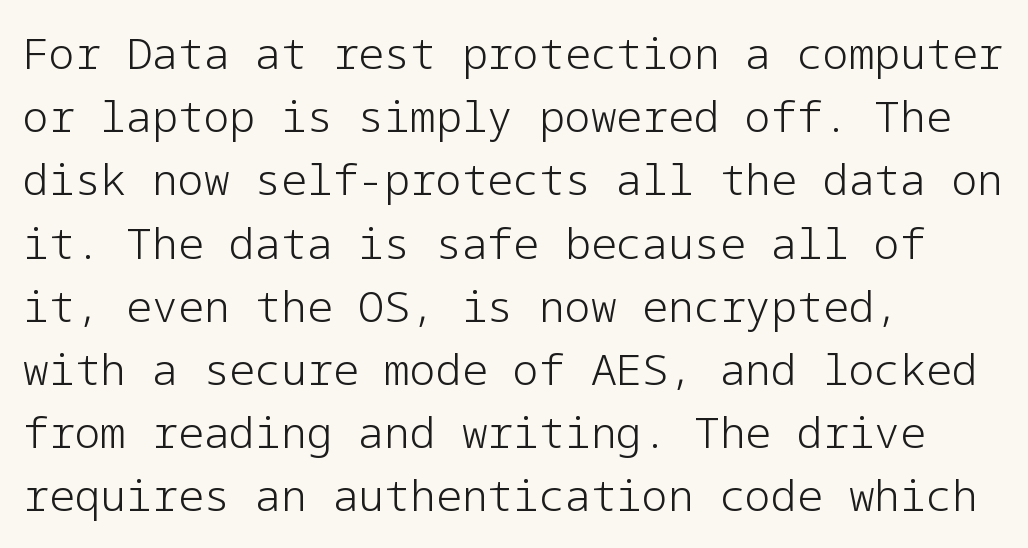
{"serif": "no", "italic": "no", "bold": "no", "weight": "light", "width": "normal", "stroke_contrast": "low", "x_height": "medium", "underline": "no", "align": "left", "line_spacing": "normal", "line_spacing_ratio": 1.47, "letter_spacing": "normal", "letter_spacing_em": 0.0, "glyph_px": 43}
